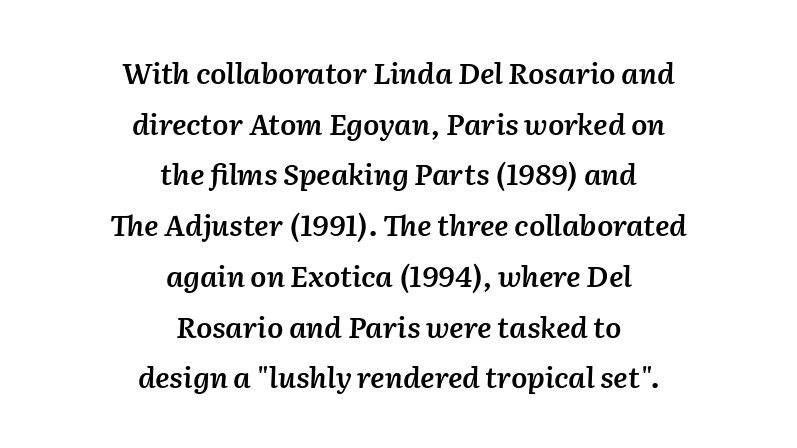
The image shows 29 px semibold type, italic (leaning right); set centered, line spacing 1.75x, normal letter spacing, not underlined; medium stroke contrast and a medium x-height.
